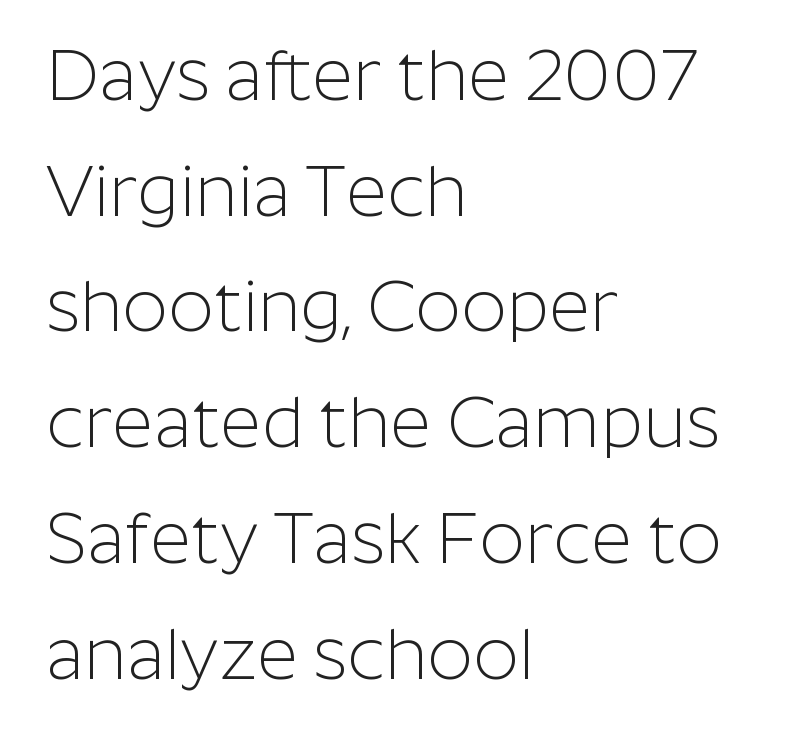
{"serif": "no", "italic": "no", "bold": "no", "weight": "light", "width": "normal", "stroke_contrast": "low", "x_height": "medium", "monospaced": "no", "underline": "no", "align": "left", "line_spacing": "normal", "line_spacing_ratio": 1.63, "letter_spacing": "normal", "letter_spacing_em": 0.0, "glyph_px": 71}
